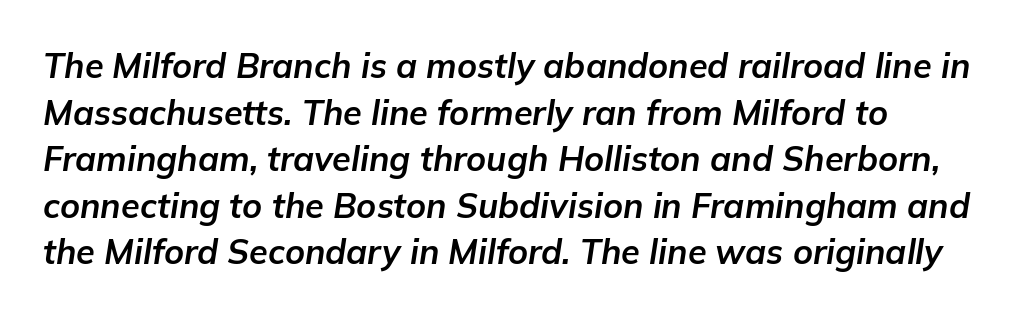
Characters are canted at an angle relative to the baseline's perpendicular. Leading matches the norm, producing a regular column. Each letter keeps its own natural width here, so spacing adapts to shape. The characters look thick and weighty, a clear bold. Layout note: lines flush left. A bare baseline throughout the passage.
